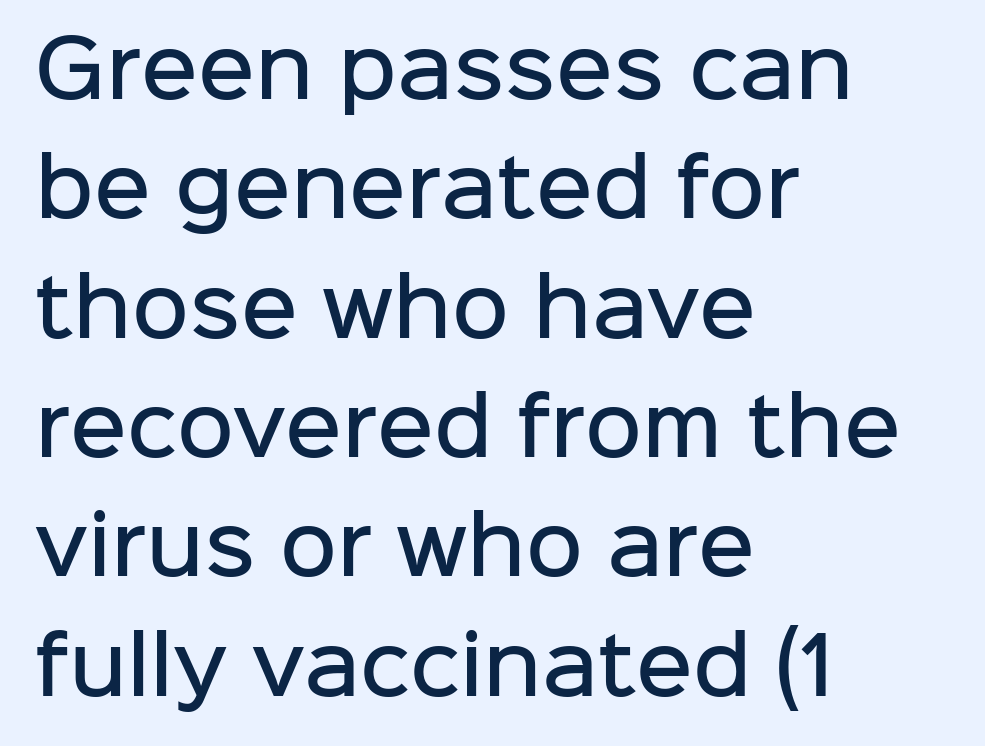
Q: Is the text bold? A: Semi-bold.
Q: Is the text italic (slanted)? A: No, it is upright.
Q: Is the typeface a serif or a sans-serif typeface? A: Sans-serif.
Q: Is the text underlined? A: No.
Q: How is the paragraph aligned? A: Left-aligned.
Q: Is the spacing between letters normal or unusually wide? A: Normal.
Q: Is the spacing between lines tight, normal or loose? A: Normal.
Q: Width (condensed, normal, or wide)? A: Normal.
Q: Stroke contrast? A: Low.
Q: x-height? A: Medium.
Q: Monospaced? A: No.
